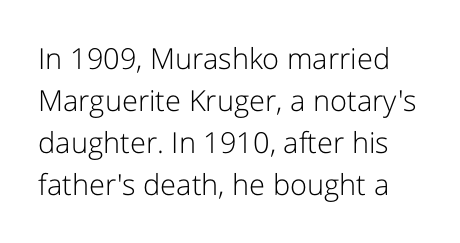
You could not count columns in this text — the font is proportionally spaced. On a weight scale, this lands at 450 or below. Rendered with straight, roman letterforms. Glyph-to-glyph distance matches everyday printed text.
